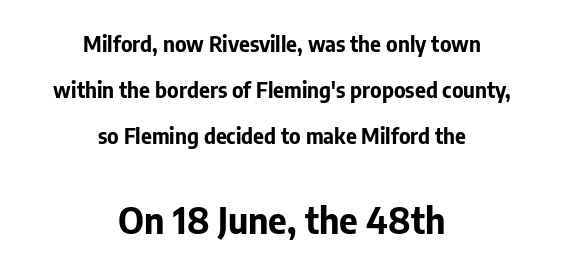
{"serif": "no", "italic": "no", "bold": "yes", "weight": "bold", "width": "normal", "stroke_contrast": "low", "x_height": "medium", "monospaced": "no", "underline": "no", "align": "center", "line_spacing": "loose", "line_spacing_ratio": 2.18, "letter_spacing": "normal", "letter_spacing_em": 0.0, "larger_block": "second", "size_ratio": 1.71, "glyph_px": 36}
